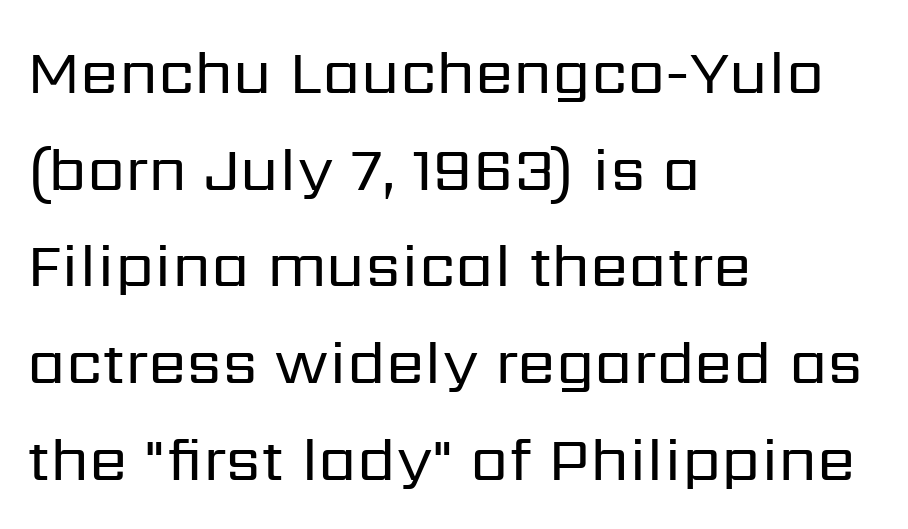
{"serif": "no", "italic": "no", "bold": "no", "weight": "regular", "width": "normal", "stroke_contrast": "low", "x_height": "medium", "monospaced": "no", "underline": "no", "align": "left", "line_spacing": "normal", "line_spacing_ratio": 1.56, "letter_spacing": "normal", "letter_spacing_em": 0.0, "glyph_px": 62}
